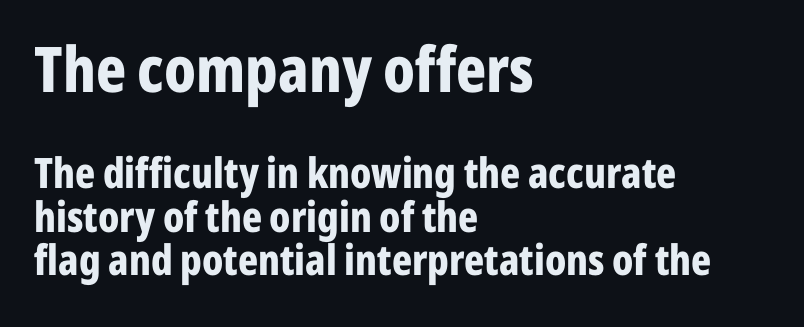
The image shows 63 px bold, condensed sans-serif type, upright; set left-aligned, tight line spacing (1.03x), normal letter spacing, not underlined; the first (top) block is 1.5x larger; low stroke contrast and a medium x-height.
